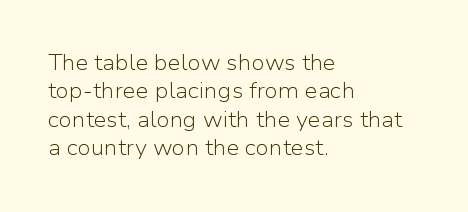
Evenly set lines give the paragraph a standard silhouette. Students, note that the glyphs here touch the page at normal intervals. In terms of posture, this sample is upright. Typeset ragged right — the left edge is the straight one.
